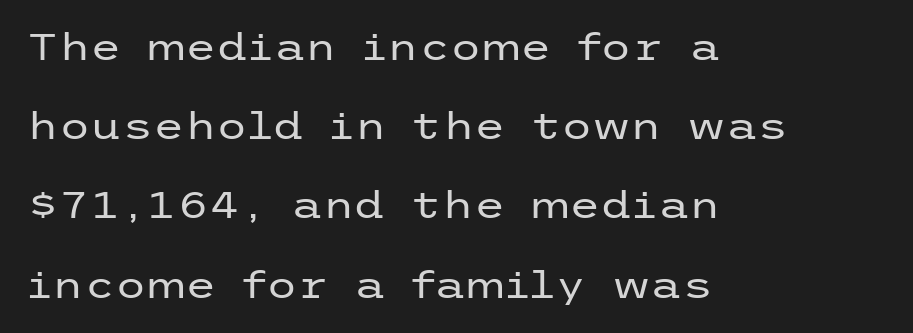
Clear beneath every line of the passage. Loosely led — the rows are spread out. The passage shown has conventional tracking throughout. Visually the block forms a straight wall on the left and a jagged coastline on the right. Think standard paragraph weight, or any step lighter than that.
